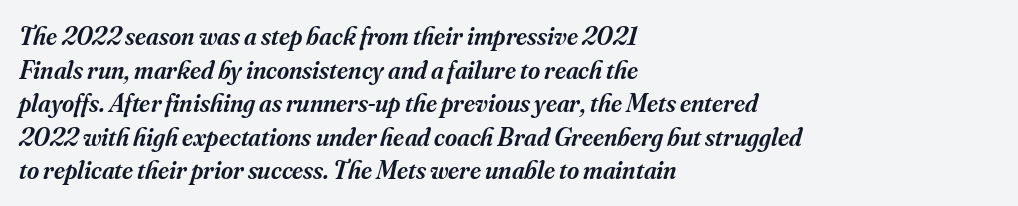
The image shows 26 px text type, italic (leaning right); set left-aligned, normal line spacing (1.29x), normal letter spacing, not underlined.
